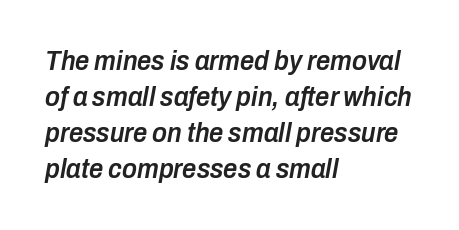
Compared with typical body copy, the letter spacing here is the same. The characters look somewhat weighty, a semibold short of true bold. Here the designer chose a conventional face with non-uniform glyph widths. Every character sits at an angle, as italics do. Glance below the letters and you will spot only blank space.
